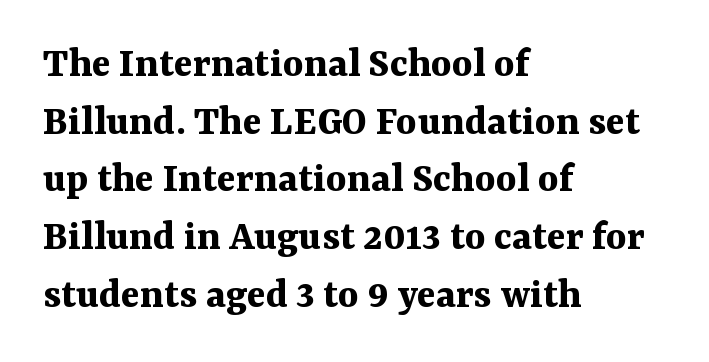
These lines stack with their left ends in a neat column. Underline: absent. These lines are rendered in a variable-pitch font. I'd describe the lettering as bold — thick and assertive.
